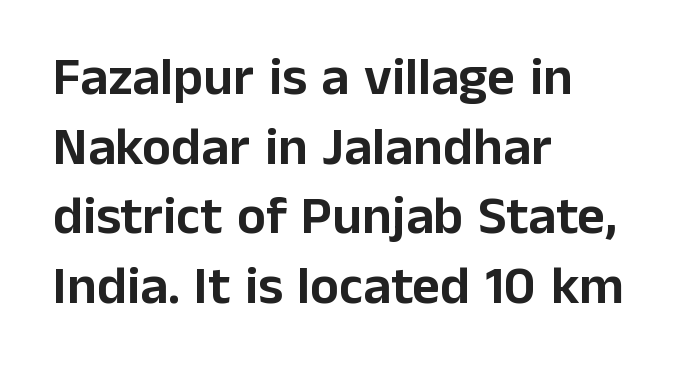
Posture: straight, roman, zero tilt. Nothing unusual about the tracking: characters are spaced as the font intends. Decoration check: the copy has no underline. The paragraph shown leans on its left margin. Letterform terminals end flat and unadorned throughout the passage. The passage shown is typed in a proportional face where columns would drift.
